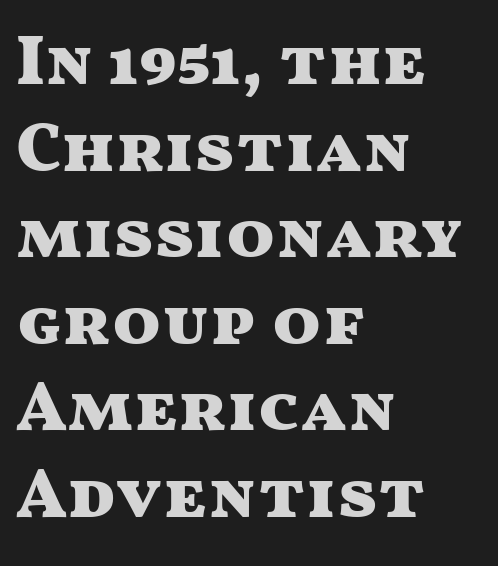
Q: Is the text bold? A: Yes.
Q: Is the text italic (slanted)? A: No, it is upright.
Q: Is the typeface a serif or a sans-serif typeface? A: Sans-serif.
Q: Is the text underlined? A: No.
Q: How is the paragraph aligned? A: Left-aligned.
Q: Is the spacing between letters normal or unusually wide? A: Normal.
Q: Width (condensed, normal, or wide)? A: Wide.
Q: Stroke contrast? A: Medium.
Q: x-height? A: Medium.
Q: Monospaced? A: No.
